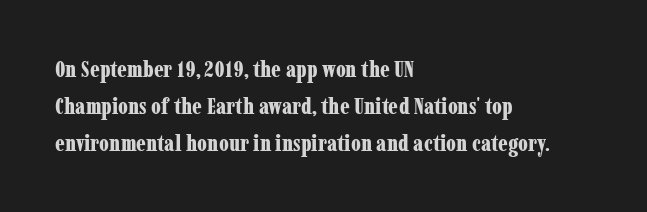
The image shows 23 px bold type, upright; set left-aligned, normal line spacing (1.6x), normal letter spacing, not underlined.
